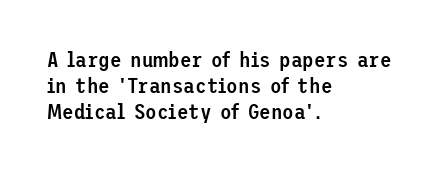
{"italic": "no", "bold": "semi", "underline": "no", "align": "left", "line_spacing_ratio": 1.24, "letter_spacing": "normal", "letter_spacing_em": 0.0, "glyph_px": 21}
